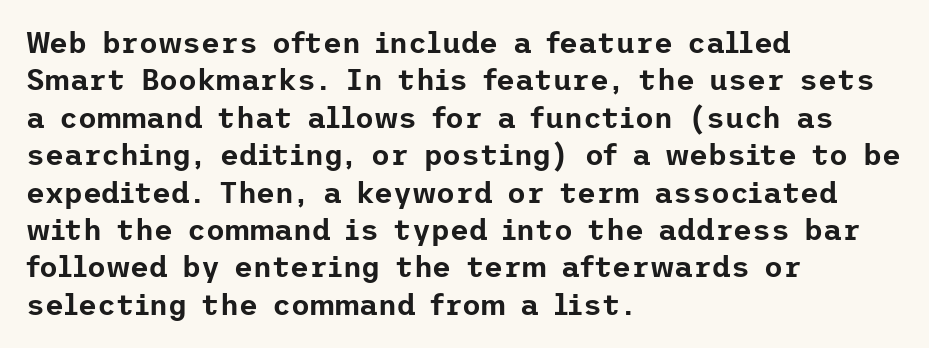
These lines keep a tight, regular rhythm from letter to letter. Alignment: flush left. Only glyphs here, with clear space below each row. The block of text has a typical density, with ordinary space between rows.
